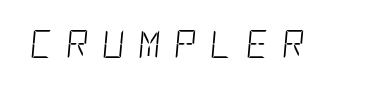
The image shows 28 px light, condensed type, italic (leaning right); set unusually wide letter spacing (+0.47 em), not underlined; low stroke contrast and a large x-height.
